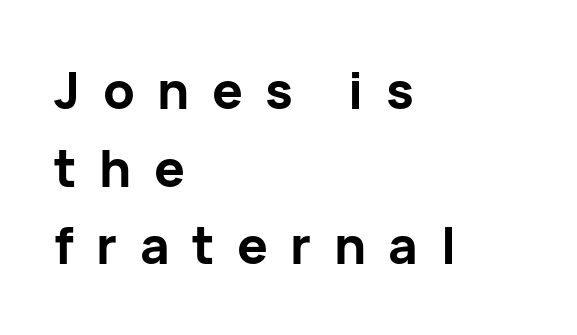
{"serif": "no", "italic": "no", "bold": "yes", "weight": "bold", "width": "normal", "stroke_contrast": "low", "x_height": "medium", "monospaced": "no", "underline": "no", "align": "left", "line_spacing": "normal", "line_spacing_ratio": 1.52, "letter_spacing": "wide", "letter_spacing_em": 0.44, "glyph_px": 51}
